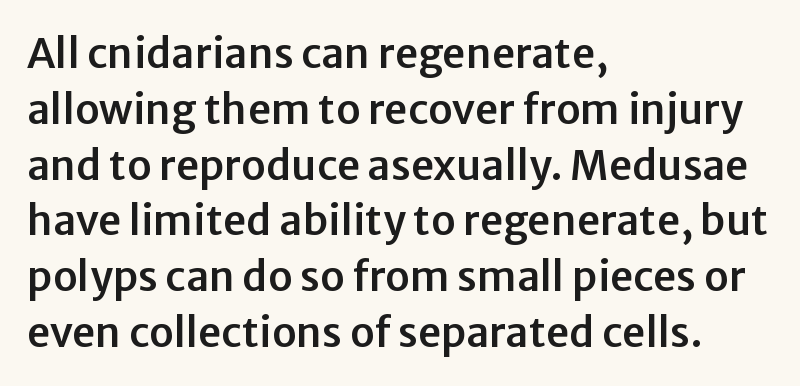
Q: Is the text italic (slanted)? A: No, it is upright.
Q: Is the typeface a serif or a sans-serif typeface? A: Sans-serif.
Q: Is the text underlined? A: No.
Q: How is the paragraph aligned? A: Left-aligned.
Q: Is the spacing between letters normal or unusually wide? A: Normal.
Q: Is the spacing between lines tight, normal or loose? A: Normal.
Q: Width (condensed, normal, or wide)? A: Normal.
Q: Stroke contrast? A: Low.
Q: x-height? A: Medium.
Q: Monospaced? A: No.
